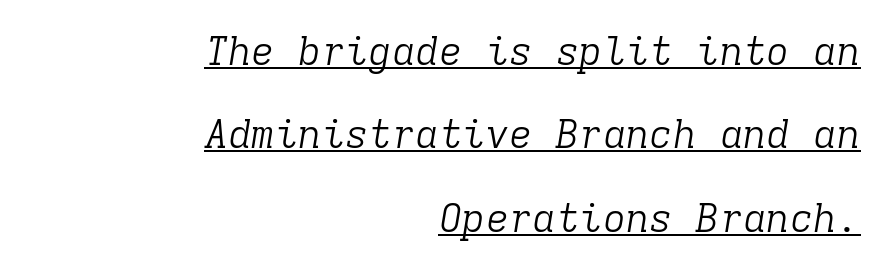
The image shows 39 px light serif type, italic (leaning right), monospaced; set right-aligned, loose line spacing (2.14x), normal letter spacing, underlined; low stroke contrast and a medium x-height.
